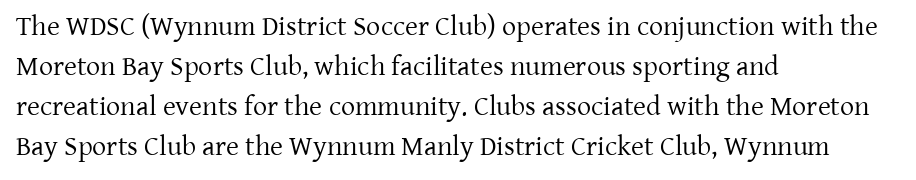
Horizontal bands of white between lines are of average thickness. Small tapered or slab feet sit at the stroke ends, so this counts as serif. Italic? Not at all — the glyphs are vertical. Looks like regular typesetting: each glyph gets only the width it needs. This sample uses plain, unmodified letter spacing.
